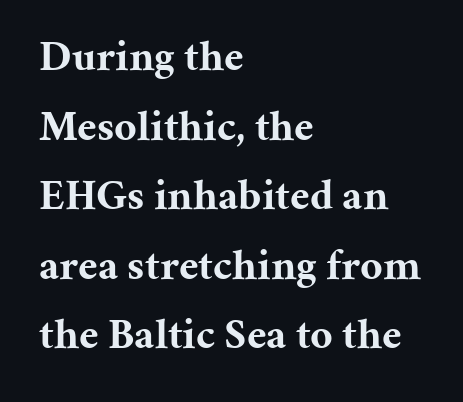
The image shows 44 px bold serif type, upright; set left-aligned, normal line spacing (1.58x), normal letter spacing, not underlined; medium stroke contrast and a medium x-height.
